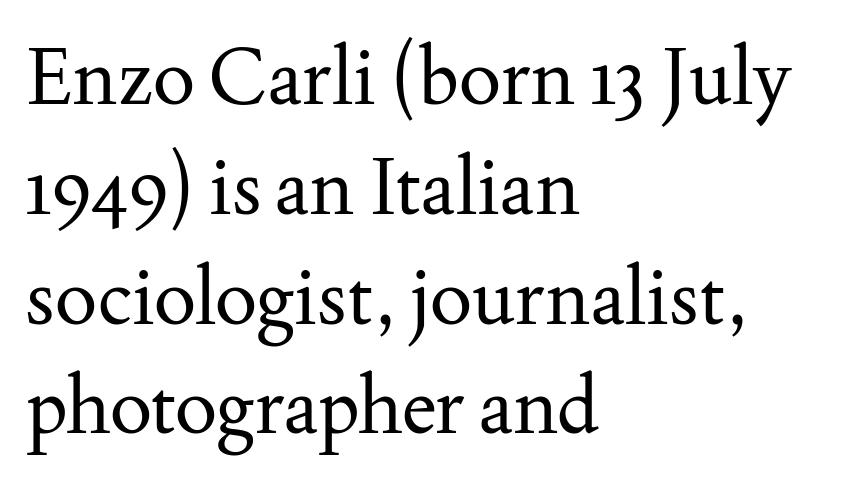
Q: Is the text bold? A: No.
Q: Is the text italic (slanted)? A: No, it is upright.
Q: Is the typeface a serif or a sans-serif typeface? A: Serif.
Q: Is the text underlined? A: No.
Q: How is the paragraph aligned? A: Left-aligned.
Q: Is the spacing between letters normal or unusually wide? A: Normal.
Q: Is the spacing between lines tight, normal or loose? A: Normal.
Q: Width (condensed, normal, or wide)? A: Normal.
Q: Stroke contrast? A: Medium.
Q: x-height? A: Small.
Q: Monospaced? A: No.
